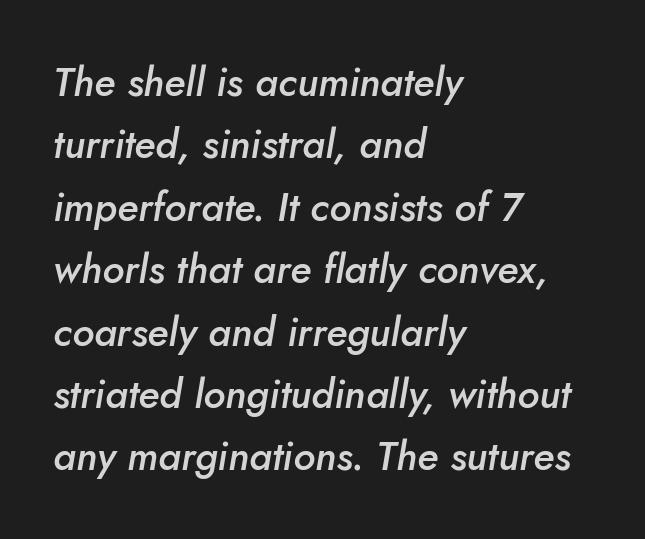
Q: Is the text bold? A: Semi-bold.
Q: Is the text italic (slanted)? A: Yes, it leans right by about 10 degrees.
Q: Is the text underlined? A: No.
Q: How is the paragraph aligned? A: Left-aligned.
Q: Is the spacing between letters normal or unusually wide? A: Normal.
Q: Is the spacing between lines tight, normal or loose? A: Normal.
Q: Width (condensed, normal, or wide)? A: Normal.
Q: Stroke contrast? A: Low.
Q: x-height? A: Small.
Q: Monospaced? A: No.
